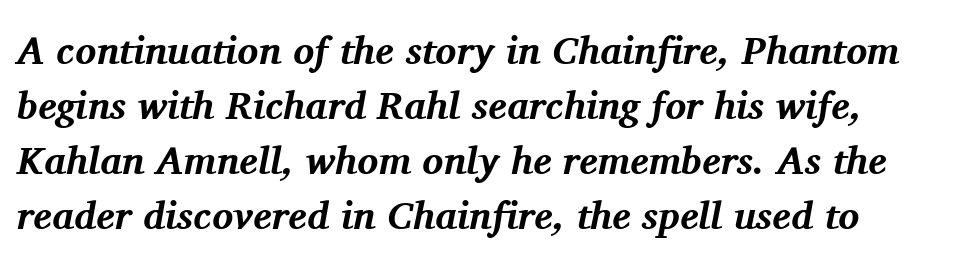
Q: Is the text bold? A: Yes.
Q: Is the text italic (slanted)? A: Yes, it leans right by about 11 degrees.
Q: Is the typeface a serif or a sans-serif typeface? A: Serif.
Q: Is the text underlined? A: No.
Q: Is the spacing between letters normal or unusually wide? A: Normal.
Q: Is the spacing between lines tight, normal or loose? A: Normal.
Q: Width (condensed, normal, or wide)? A: Normal.
Q: Stroke contrast? A: Medium.
Q: x-height? A: Medium.
Q: Monospaced? A: No.
